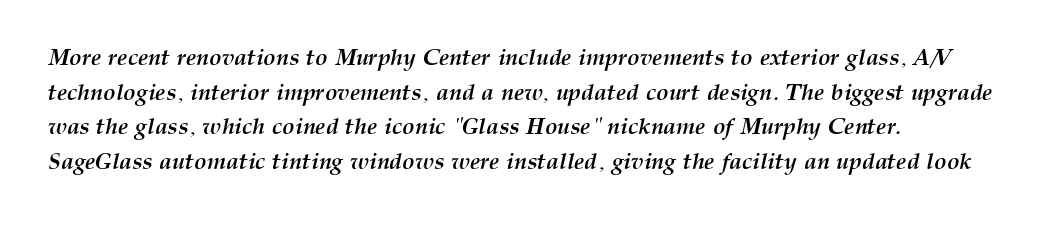
Every character sits at an angle, as italics do. Stroke thickness is high; the sample reads as a true bold. This sample keeps an unexceptional amount of space between lines. The typesetter chose a ragged-right arrangement here.
